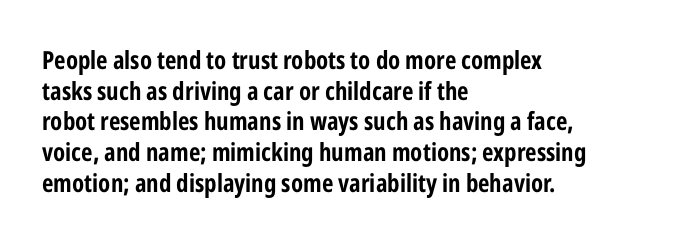
The image shows 25 px bold type, upright; set left-aligned, line spacing 1.23x, normal letter spacing, not underlined.
